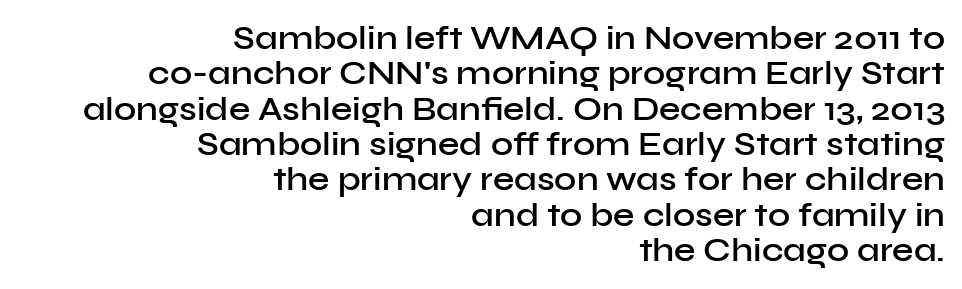
Tracking here is standard; glyphs follow each other at the usual distance. Each letter's strokes conclude bluntly, with no projecting serifs. The rendering uses natural spacing where letterforms have individual widths. Layout note: lines flush right.
